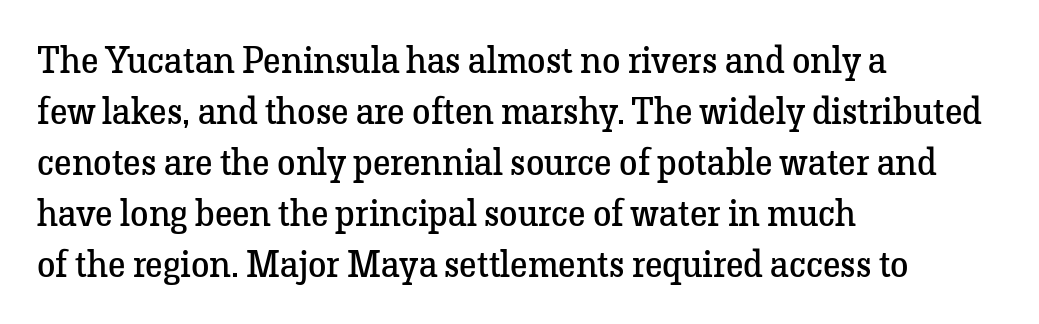
The lettering holds an erect, upright posture throughout. Here the glyphs are tracked normally, forming tight word shapes. The typesetting does not lean heavy: it is not bold. Rows of type keep a routine distance in the vertical direction. These lines are composed in type with serifs. The paragraph has a hard left edge and a soft right edge.
